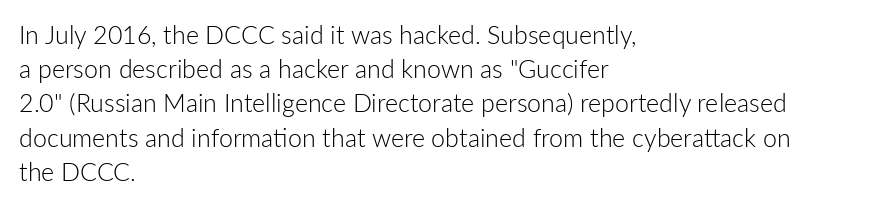
{"italic": "no", "bold": "no", "underline": "no", "align": "left", "line_spacing": "normal", "line_spacing_ratio": 1.37, "letter_spacing": "normal", "letter_spacing_em": 0.0, "glyph_px": 25}
